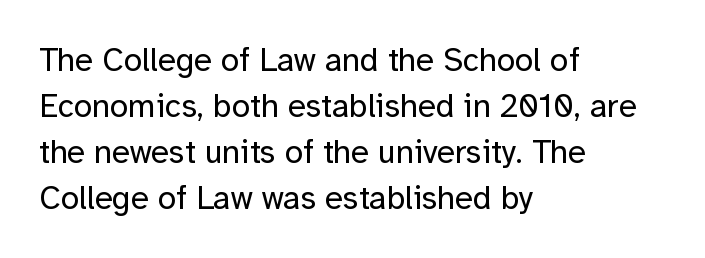
Q: Is the text bold? A: No.
Q: Is the text italic (slanted)? A: No, it is upright.
Q: Is the typeface a serif or a sans-serif typeface? A: Sans-serif.
Q: Is the text underlined? A: No.
Q: How is the paragraph aligned? A: Left-aligned.
Q: Is the spacing between letters normal or unusually wide? A: Normal.
Q: Is the spacing between lines tight, normal or loose? A: Normal.
Q: Width (condensed, normal, or wide)? A: Normal.
Q: Stroke contrast? A: Low.
Q: x-height? A: Medium.
Q: Monospaced? A: No.
